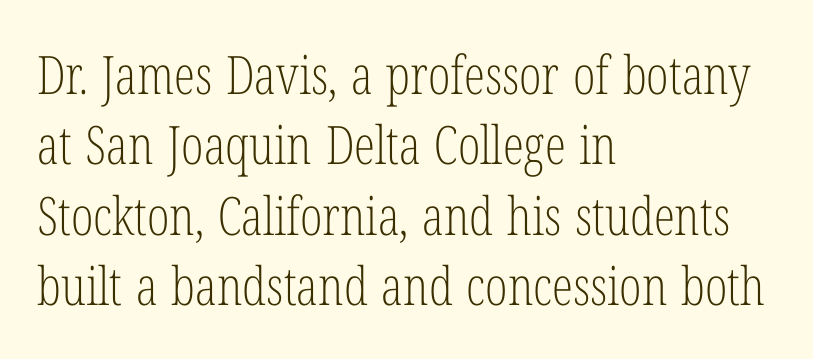
{"serif": "yes", "italic": "no", "bold": "no", "weight": "light", "width": "condensed", "stroke_contrast": "low", "x_height": "medium", "monospaced": "no", "underline": "no", "align": "left", "line_spacing": "normal", "line_spacing_ratio": 1.33, "letter_spacing": "normal", "letter_spacing_em": 0.0, "glyph_px": 53}
